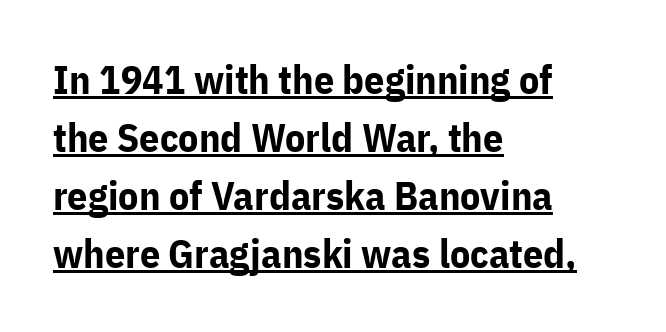
{"serif": "no", "italic": "no", "bold": "yes", "weight": "bold", "width": "normal", "stroke_contrast": "low", "x_height": "medium", "monospaced": "no", "underline": "yes", "align": "left", "line_spacing": "normal", "line_spacing_ratio": 1.45, "letter_spacing": "normal", "letter_spacing_em": 0.0, "glyph_px": 40}
